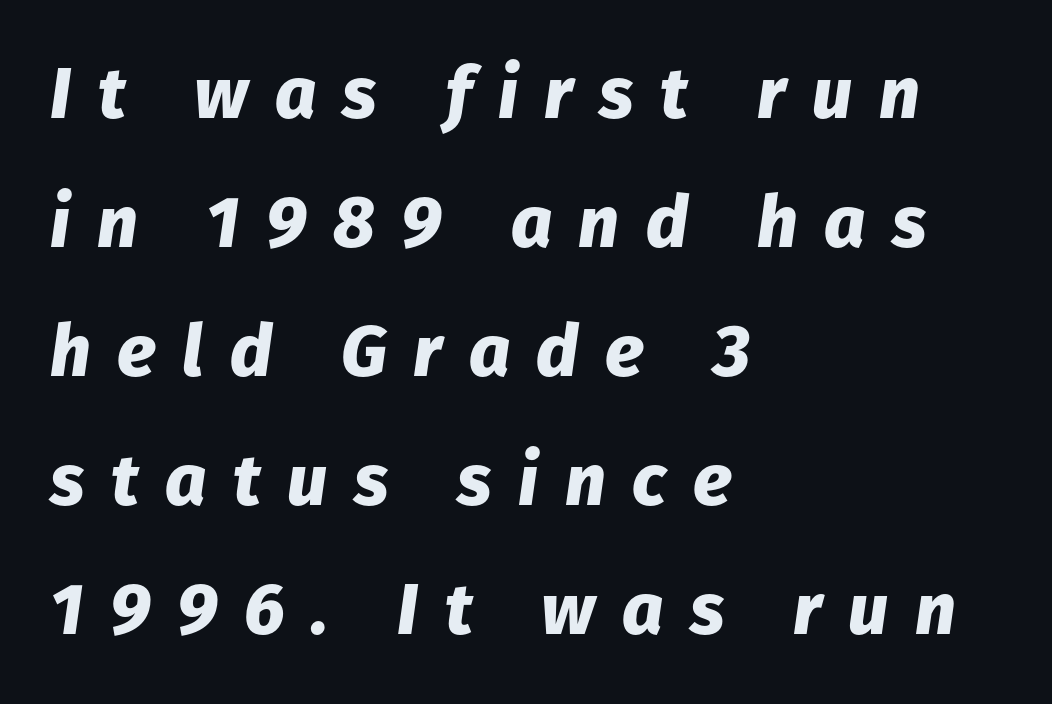
The image shows 72 px heavy type, italic (leaning right); set left-aligned, line spacing 1.79x, unusually wide letter spacing (+0.37 em), not underlined; low stroke contrast and a medium x-height.
